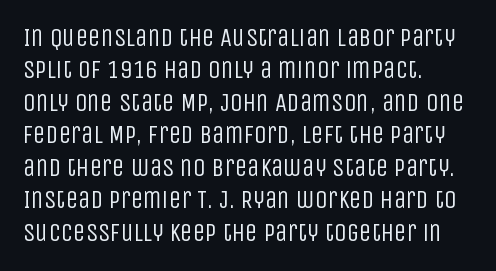
Q: Is the text bold? A: No.
Q: Is the text italic (slanted)? A: No, it is upright.
Q: Is the text underlined? A: No.
Q: How is the paragraph aligned? A: Left-aligned.
Q: Is the spacing between letters normal or unusually wide? A: Normal.
Q: Is the spacing between lines tight, normal or loose? A: Normal.
